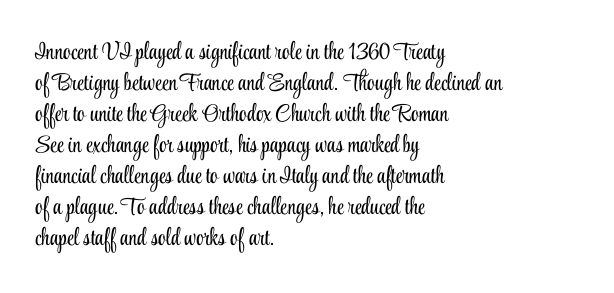
Q: Is the text bold? A: No.
Q: Is the text italic (slanted)? A: Yes.
Q: Is the text underlined? A: No.
Q: How is the paragraph aligned? A: Left-aligned.
Q: Is the spacing between letters normal or unusually wide? A: Normal.
Q: Is the spacing between lines tight, normal or loose? A: Normal.
